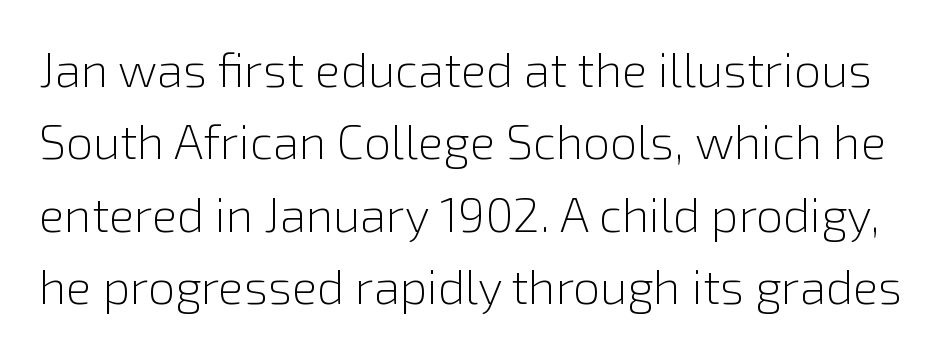
Q: Is the text bold? A: No.
Q: Is the text italic (slanted)? A: No, it is upright.
Q: Is the typeface a serif or a sans-serif typeface? A: Sans-serif.
Q: Is the text underlined? A: No.
Q: Is the spacing between letters normal or unusually wide? A: Normal.
Q: Is the spacing between lines tight, normal or loose? A: Normal.
Q: Width (condensed, normal, or wide)? A: Normal.
Q: Stroke contrast? A: Low.
Q: x-height? A: Medium.
Q: Monospaced? A: No.
